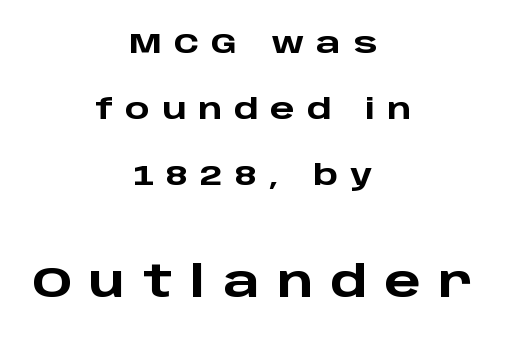
Q: Is the text bold? A: Yes.
Q: Is the text italic (slanted)? A: No, it is upright.
Q: Is the typeface a serif or a sans-serif typeface? A: Sans-serif.
Q: Is the text underlined? A: No.
Q: How is the paragraph aligned? A: Centered.
Q: Is the spacing between letters normal or unusually wide? A: Unusually wide.
Q: Is the spacing between lines tight, normal or loose? A: Loose.
Q: Which block of text is set in a larger size, the first (top) or the second (bottom)? A: The second (bottom) one.
Q: Width (condensed, normal, or wide)? A: Wide.
Q: Stroke contrast? A: Low.
Q: x-height? A: Large.
Q: Monospaced? A: No.
